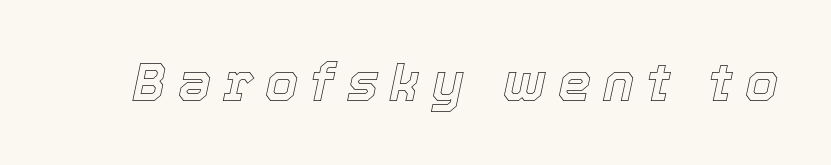
{"italic": "yes", "lean": "right", "slant_degrees": 12, "width": "normal", "x_height": "medium", "monospaced": "no", "underline": "no", "letter_spacing": "wide", "letter_spacing_em": 0.22, "glyph_px": 53}
